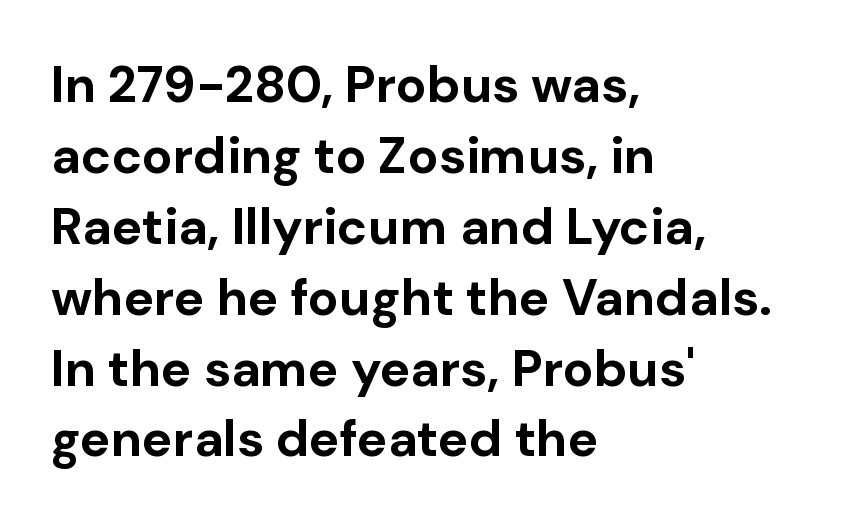
{"serif": "no", "italic": "no", "bold": "yes", "weight": "bold", "width": "normal", "stroke_contrast": "low", "x_height": "medium", "monospaced": "no", "underline": "no", "align": "left", "line_spacing": "normal", "line_spacing_ratio": 1.39, "letter_spacing": "normal", "letter_spacing_em": 0.0, "glyph_px": 51}
